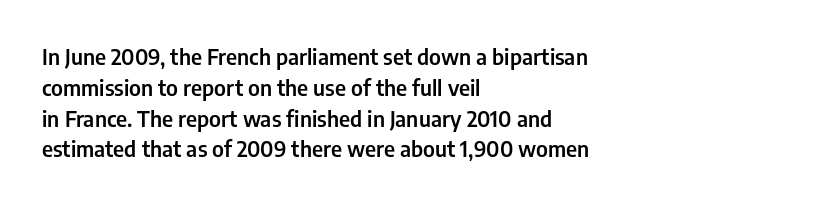
The image shows 22 px text type, upright; set left-aligned, normal line spacing (1.4x), normal letter spacing, not underlined.
